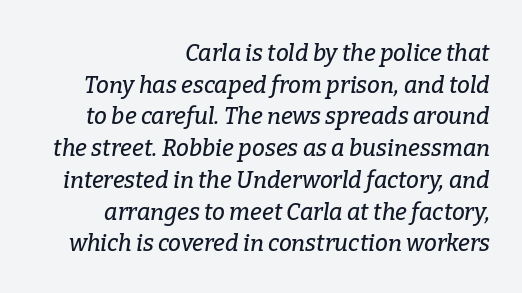
Layout note: lines flush right. No word sits above an underline. The lines sit at an ordinary, default distance from one another. Nothing unusual about the tracking: characters are spaced as the font intends. The font's italic variant was chosen for this text.
